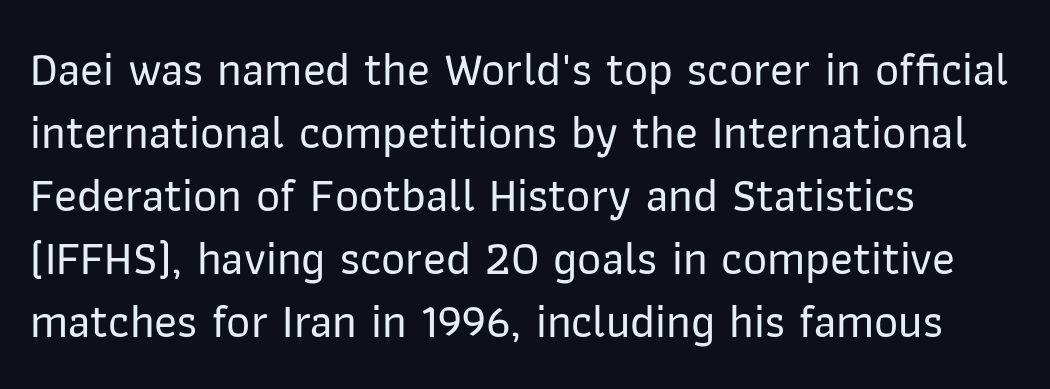
This sample keeps an unexceptional amount of space between lines. Think of a printed novel: that variable character pitch is what you see here. The face used here is rendered with its standard letterfit. Is the block centered? No — it sits flush against the left margin. A bare baseline throughout the passage. Designer's note — italics off, roman on.
